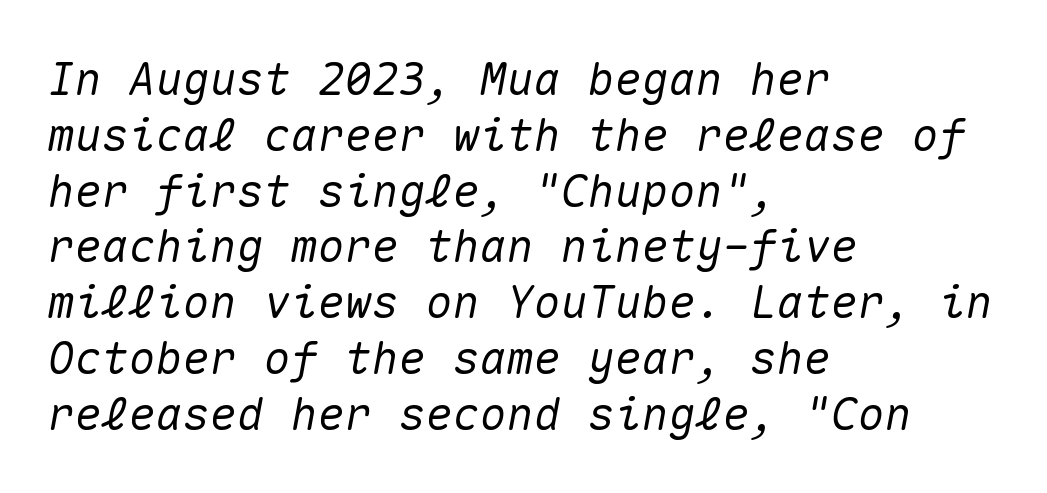
There is no visible air inserted between adjacent glyphs. Monospaced: the letters line up in strict vertical columns. There's an unmistakable incline to the writing here. Words float on clear page, feet unadorned. The compositor pushed each line to the left boundary.
